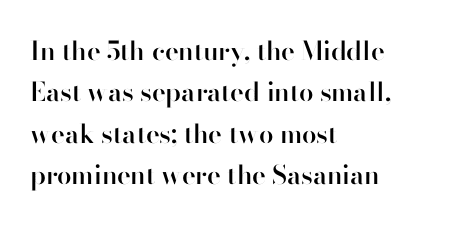
The lines are quadded left. Descenders hang freely into open space. Semibold letterforms, between regular and bold. Observe the ordinary spacing: letters are neighbours, not strangers.
